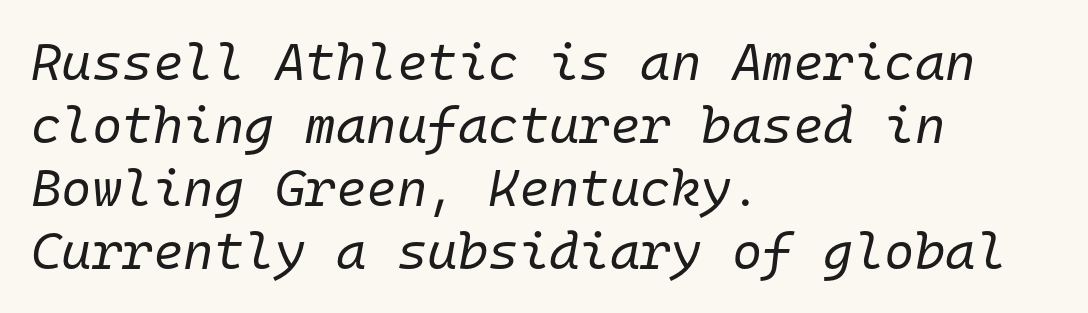
Q: Is the text bold? A: No.
Q: Is the text italic (slanted)? A: Yes, it leans right by about 10 degrees.
Q: Is the text underlined? A: No.
Q: How is the paragraph aligned? A: Left-aligned.
Q: Is the spacing between letters normal or unusually wide? A: Normal.
Q: Width (condensed, normal, or wide)? A: Normal.
Q: Stroke contrast? A: Low.
Q: x-height? A: Medium.
Q: Monospaced? A: Yes.
